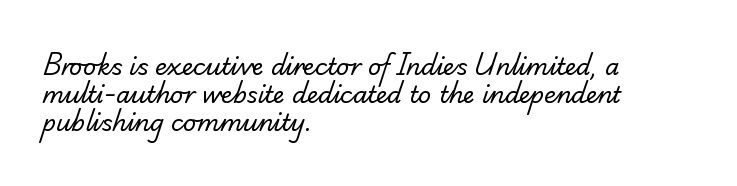
The image shows 23 px text type; set left-aligned, line spacing 1.22x, normal letter spacing, not underlined.
